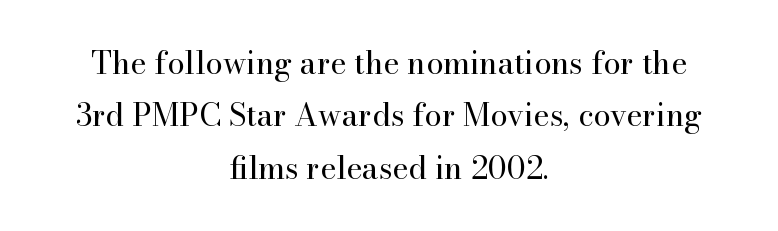
{"serif": "yes", "italic": "no", "bold": "no", "weight": "regular", "width": "normal", "stroke_contrast": "high", "x_height": "small", "monospaced": "no", "underline": "no", "align": "center", "line_spacing": "normal", "line_spacing_ratio": 1.69, "letter_spacing": "normal", "letter_spacing_em": 0.0, "glyph_px": 31}
